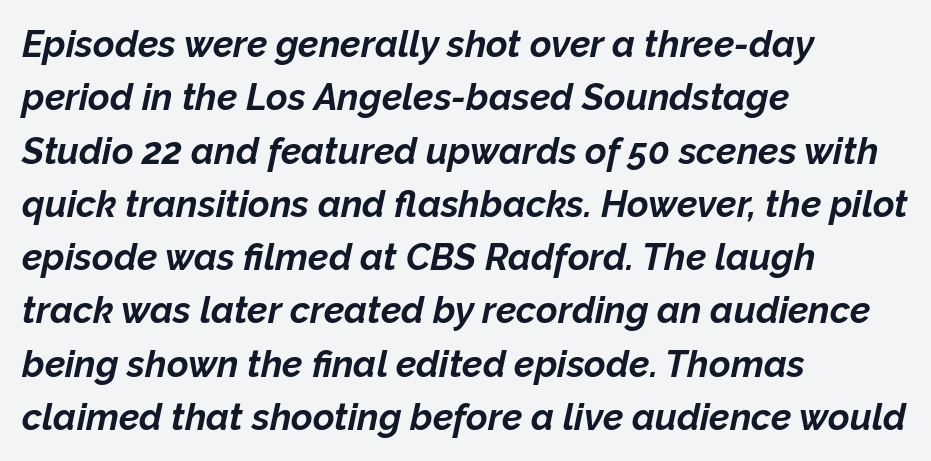
Regular leading. Quick note: underline off. In terms of weight, the rendering is a true, heavy bold. All the whitespace from short lines collects on the right.
